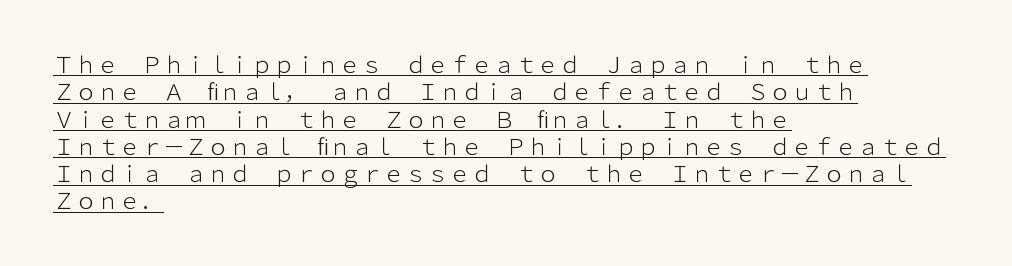
The image shows 22 px text type, upright; set left-aligned, line spacing 1.24x, normal letter spacing, underlined.
